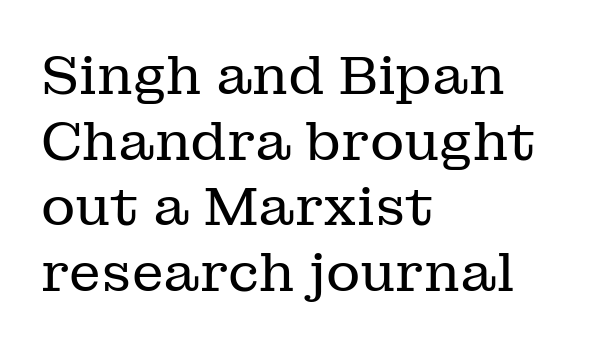
{"serif": "yes", "italic": "no", "bold": "no", "weight": "regular", "width": "normal", "stroke_contrast": "low", "x_height": "medium", "monospaced": "no", "underline": "no", "align": "left", "line_spacing_ratio": 1.24, "letter_spacing": "normal", "letter_spacing_em": 0.0, "glyph_px": 53}
